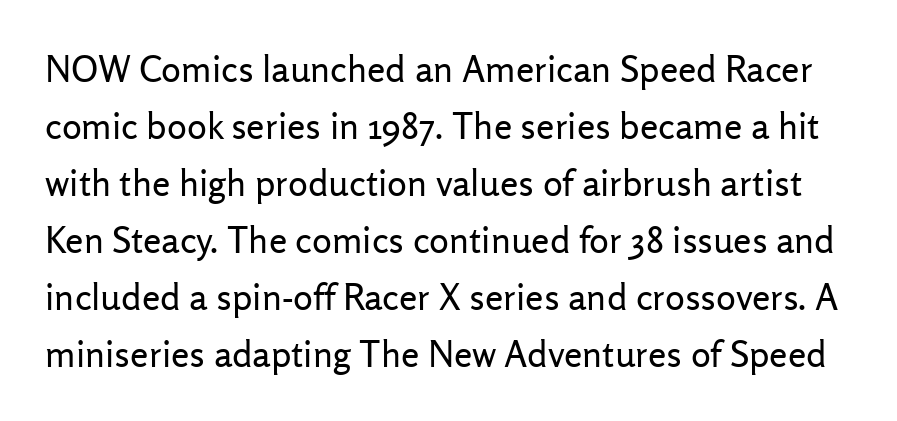
{"serif": "no", "italic": "no", "bold": "no", "weight": "regular", "width": "normal", "stroke_contrast": "low", "x_height": "medium", "monospaced": "no", "underline": "no", "line_spacing": "normal", "line_spacing_ratio": 1.54, "letter_spacing": "normal", "letter_spacing_em": 0.0, "glyph_px": 37}
